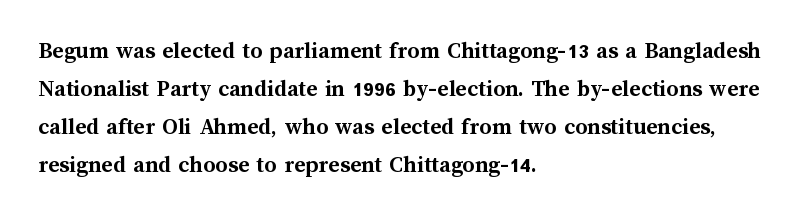
The image shows 24 px bold type, upright; set left-aligned, normal line spacing (1.58x), normal letter spacing, not underlined.
